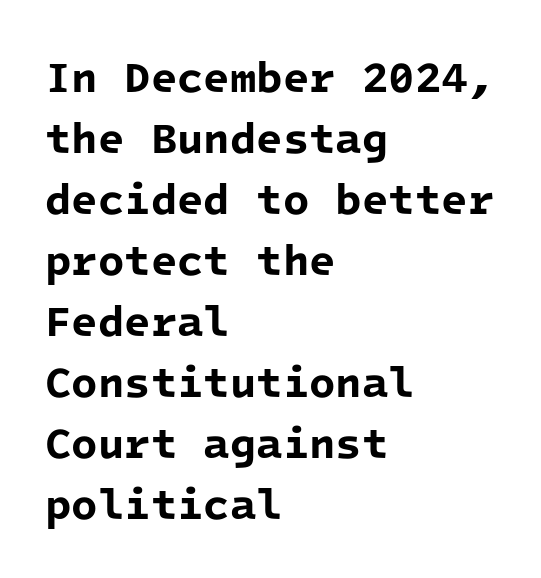
Chunky letters — that's bold for sure. Left-aligned paragraph, ragged on the right. A typesetter would call this leading conventional body-copy spacing. The face used here is monospaced, like something from a code editor. Here the glyphs are tracked normally, forming tight word shapes.
